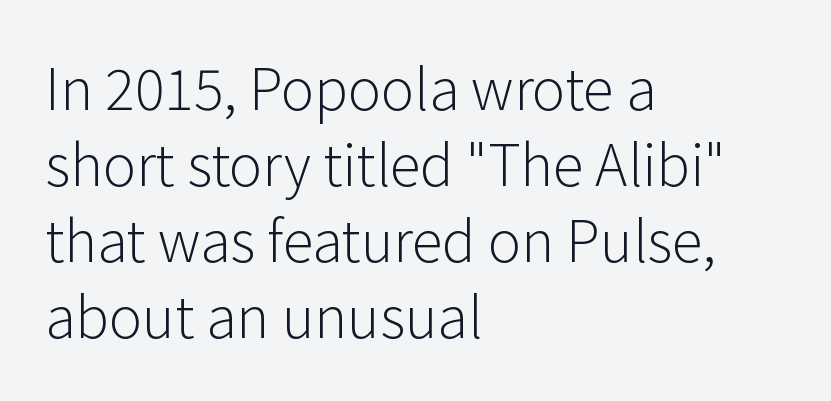
The image shows 56 px light sans-serif type, upright; set left-aligned, normal line spacing (1.36x), normal letter spacing, not underlined; low stroke contrast and a medium x-height.
